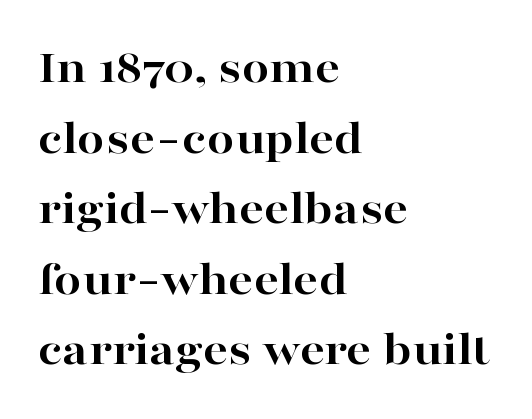
{"serif": "yes", "italic": "no", "bold": "yes", "weight": "bold", "width": "wide", "stroke_contrast": "high", "x_height": "medium", "monospaced": "no", "underline": "no", "align": "left", "line_spacing": "normal", "line_spacing_ratio": 1.44, "letter_spacing": "normal", "letter_spacing_em": 0.0, "glyph_px": 49}
